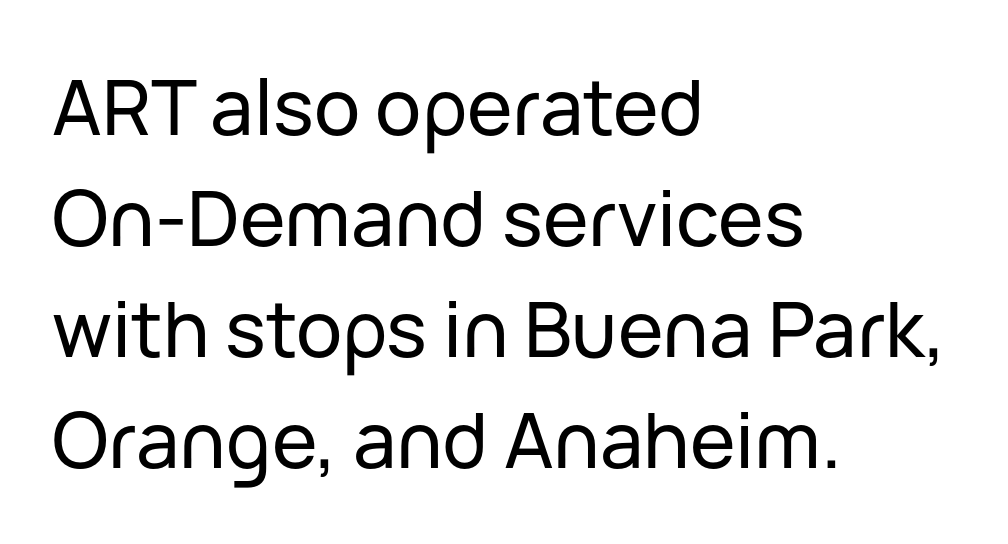
{"serif": "no", "italic": "no", "width": "normal", "stroke_contrast": "low", "x_height": "medium", "monospaced": "no", "underline": "no", "align": "left", "line_spacing": "normal", "line_spacing_ratio": 1.44, "letter_spacing": "normal", "letter_spacing_em": 0.0, "glyph_px": 77}
